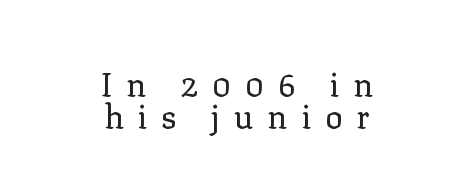
Q: Is the text bold? A: No.
Q: Is the text italic (slanted)? A: No, it is upright.
Q: Is the typeface a serif or a sans-serif typeface? A: Serif.
Q: Is the text underlined? A: No.
Q: How is the paragraph aligned? A: Centered.
Q: Is the spacing between letters normal or unusually wide? A: Unusually wide.
Q: Is the spacing between lines tight, normal or loose? A: Tight.
Q: Width (condensed, normal, or wide)? A: Normal.
Q: Stroke contrast? A: Low.
Q: x-height? A: Medium.
Q: Monospaced? A: No.
